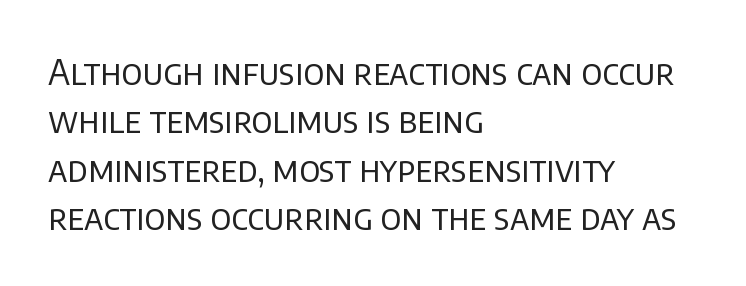
The rendering uses natural spacing where letterforms have individual widths. The paragraph has a hard left edge and a soft right edge. The baseline area is clear. Tracking here is standard; glyphs follow each other at the usual distance.
